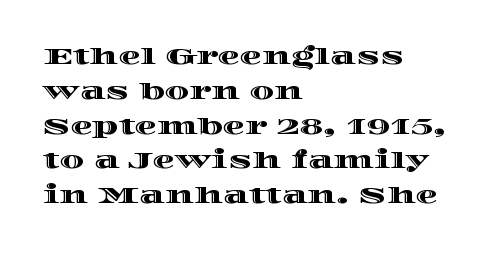
Q: Is the text italic (slanted)? A: No, it is upright.
Q: Is the text underlined? A: No.
Q: How is the paragraph aligned? A: Left-aligned.
Q: Is the spacing between letters normal or unusually wide? A: Normal.
Q: Is the spacing between lines tight, normal or loose? A: Normal.
